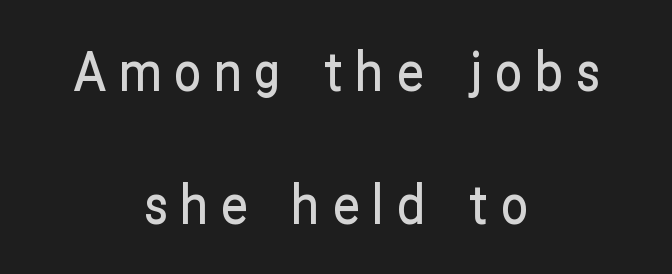
The text block is weighted toward neither margin, spreading evenly from the middle. Spacing between characters has been opened up far beyond the box default. Reading down the column, the eye jumps a long way to each next line. You could not count columns in this text — the font is proportionally spaced. The passage shown is not underscored anywhere. Unlike italic type, these characters show no tilt at all.
